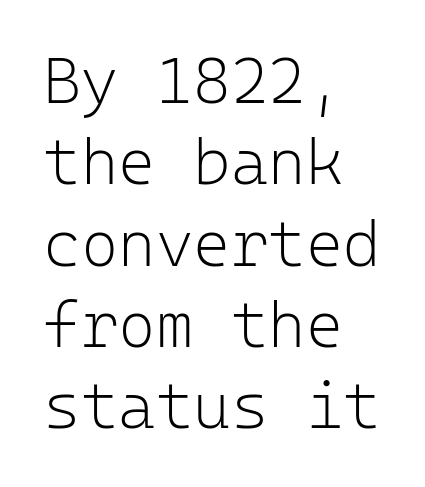
Q: Is the text bold? A: No.
Q: Is the text italic (slanted)? A: No, it is upright.
Q: Is the typeface a serif or a sans-serif typeface? A: Sans-serif.
Q: Is the text underlined? A: No.
Q: How is the paragraph aligned? A: Left-aligned.
Q: Is the spacing between letters normal or unusually wide? A: Normal.
Q: Is the spacing between lines tight, normal or loose? A: Normal.
Q: Width (condensed, normal, or wide)? A: Normal.
Q: Stroke contrast? A: Low.
Q: x-height? A: Medium.
Q: Monospaced? A: Yes.
